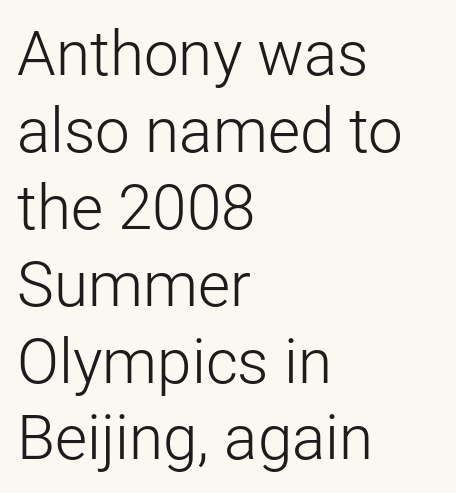
Q: Is the text bold? A: No.
Q: Is the text italic (slanted)? A: No, it is upright.
Q: Is the typeface a serif or a sans-serif typeface? A: Sans-serif.
Q: Is the text underlined? A: No.
Q: How is the paragraph aligned? A: Left-aligned.
Q: Is the spacing between letters normal or unusually wide? A: Normal.
Q: Width (condensed, normal, or wide)? A: Normal.
Q: Stroke contrast? A: Low.
Q: x-height? A: Medium.
Q: Monospaced? A: No.
